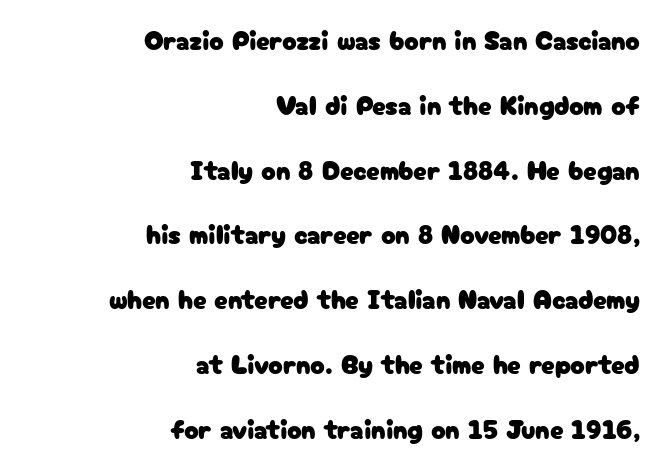
Does the leading feel generous? Absolutely, it's lavish. When letters stand straight like this, we call the style roman or upright. Between one letter and the next there's only the usual sliver of space. The compositor pushed each line to the right boundary.
